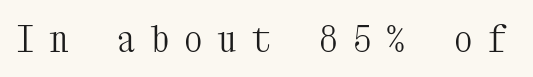
Q: Is the text bold? A: No.
Q: Is the text italic (slanted)? A: No, it is upright.
Q: Is the typeface a serif or a sans-serif typeface? A: Serif.
Q: Is the text underlined? A: No.
Q: Is the spacing between letters normal or unusually wide? A: Unusually wide.
Q: Width (condensed, normal, or wide)? A: Condensed.
Q: Stroke contrast? A: Medium.
Q: x-height? A: Medium.
Q: Monospaced? A: Yes.
